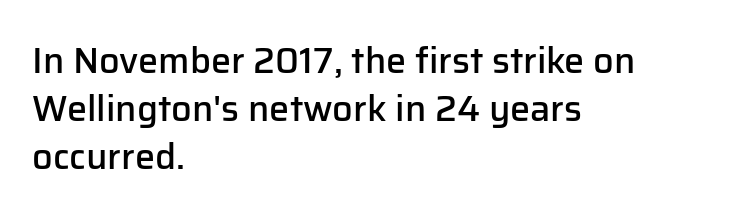
The image shows 36 px semibold sans-serif type, upright; set left-aligned, normal line spacing (1.34x), normal letter spacing, not underlined; low stroke contrast and a medium x-height.
